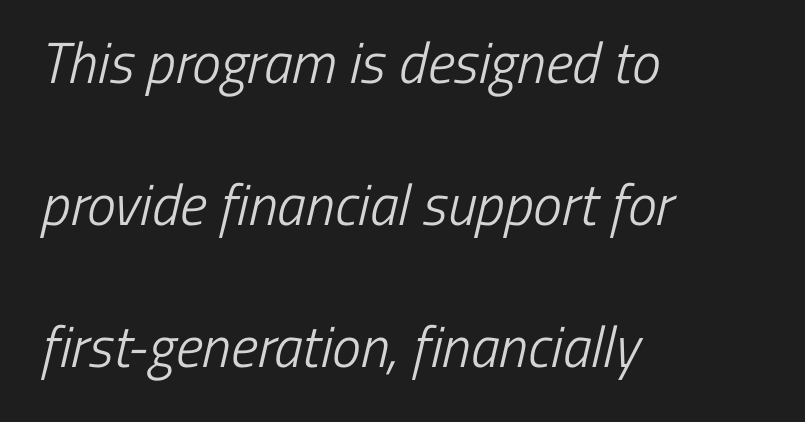
{"serif": "no", "bold": "no", "weight": "light", "width": "condensed", "stroke_contrast": "low", "x_height": "medium", "monospaced": "no", "underline": "no", "align": "left", "line_spacing": "loose", "line_spacing_ratio": 2.45, "letter_spacing": "normal", "letter_spacing_em": 0.0, "glyph_px": 58}
